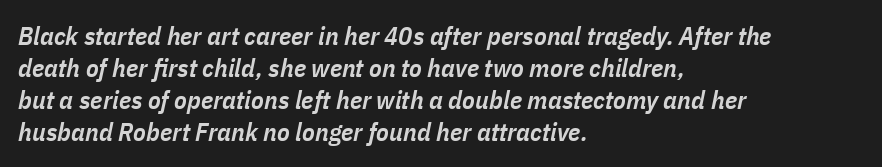
The image shows 26 px text type, italic (leaning right); set left-aligned, line spacing 1.23x, normal letter spacing, not underlined.
